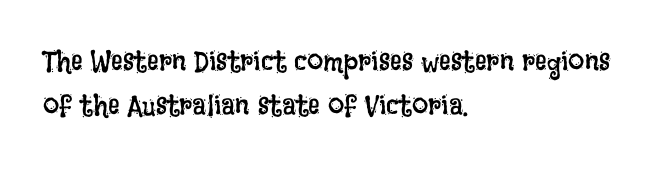
Q: Is the text bold? A: No.
Q: Is the text italic (slanted)? A: No, it is upright.
Q: Is the text underlined? A: No.
Q: How is the paragraph aligned? A: Left-aligned.
Q: Is the spacing between letters normal or unusually wide? A: Normal.
Q: Is the spacing between lines tight, normal or loose? A: Normal.
Q: Width (condensed, normal, or wide)? A: Condensed.
Q: Stroke contrast? A: Low.
Q: x-height? A: Large.
Q: Monospaced? A: No.
